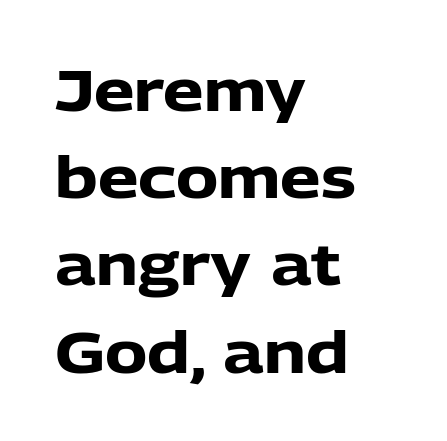
The image shows 57 px heavy sans-serif type, upright; set left-aligned, normal line spacing (1.53x), normal letter spacing, not underlined; low stroke contrast and a medium x-height.
